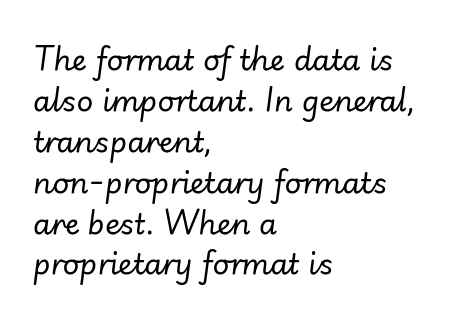
{"italic": "yes", "lean": "right", "slant_degrees": 7, "bold": "no", "weight": "regular", "width": "normal", "stroke_contrast": "low", "x_height": "small", "monospaced": "no", "underline": "no", "align": "left", "line_spacing": "normal", "line_spacing_ratio": 1.41, "letter_spacing": "normal", "letter_spacing_em": 0.0, "glyph_px": 29}
